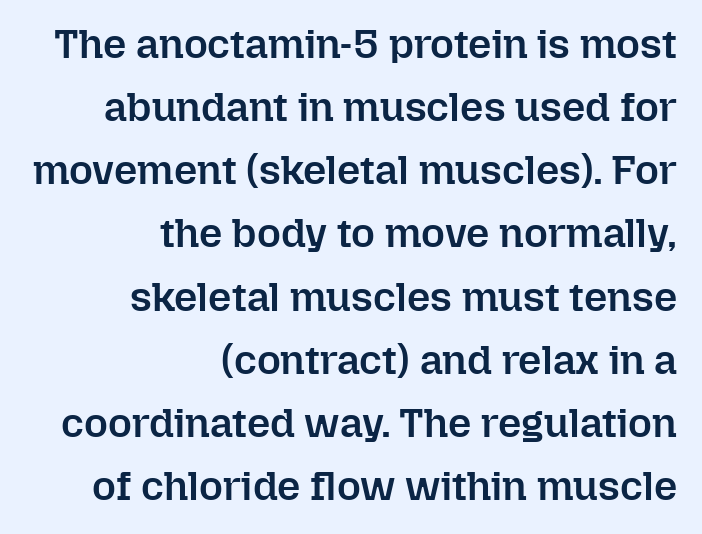
The rendering keeps characters at their native spacing. This is the regular roman posture of the typeface. Here the designer chose a conventional face with non-uniform glyph widths. The compositor pushed each line to the right boundary. A normal amount of white space separates one row of letters from the next.
